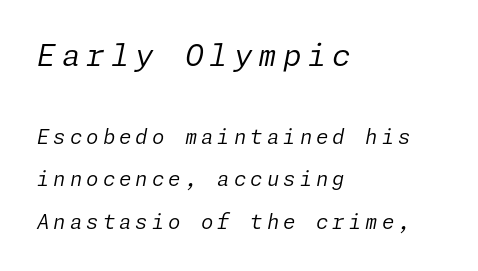
Q: Is the text bold? A: No.
Q: Is the text italic (slanted)? A: Yes, it leans right by about 11 degrees.
Q: Is the text underlined? A: No.
Q: How is the paragraph aligned? A: Left-aligned.
Q: Is the spacing between letters normal or unusually wide? A: Unusually wide.
Q: Is the spacing between lines tight, normal or loose? A: Loose.
Q: Which block of text is set in a larger size, the first (top) or the second (bottom)? A: The first (top) one.
Q: Width (condensed, normal, or wide)? A: Normal.
Q: Stroke contrast? A: Low.
Q: x-height? A: Medium.
